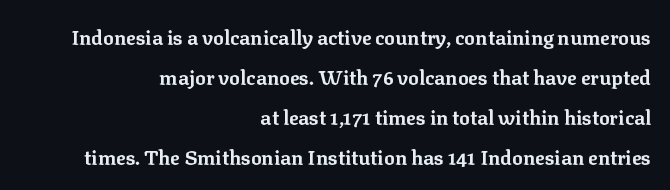
{"italic": "no", "bold": "yes", "underline": "no", "align": "right", "line_spacing": "loose", "line_spacing_ratio": 2.0, "letter_spacing": "normal", "letter_spacing_em": 0.0, "glyph_px": 20}
